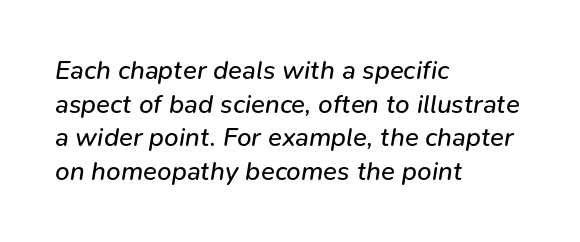
Q: Is the text bold? A: No.
Q: Is the text italic (slanted)? A: Yes, it leans right by about 9 degrees.
Q: Is the text underlined? A: No.
Q: How is the paragraph aligned? A: Left-aligned.
Q: Is the spacing between letters normal or unusually wide? A: Normal.
Q: Is the spacing between lines tight, normal or loose? A: Normal.
